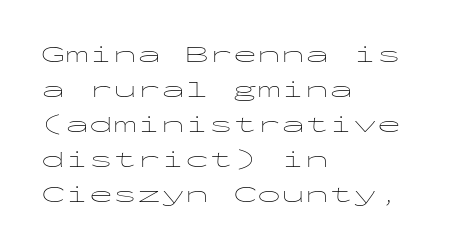
Q: Is the text bold? A: No.
Q: Is the text italic (slanted)? A: No, it is upright.
Q: Is the text underlined? A: No.
Q: How is the paragraph aligned? A: Left-aligned.
Q: Is the spacing between letters normal or unusually wide? A: Normal.
Q: Is the spacing between lines tight, normal or loose? A: Normal.
